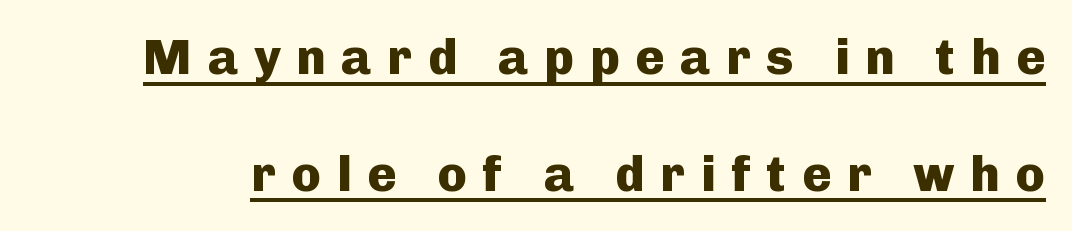
{"serif": "no", "italic": "no", "bold": "yes", "weight": "heavy", "width": "normal", "stroke_contrast": "low", "x_height": "medium", "monospaced": "no", "underline": "yes", "line_spacing": "loose", "line_spacing_ratio": 2.38, "letter_spacing": "wide", "letter_spacing_em": 0.32, "glyph_px": 49}
